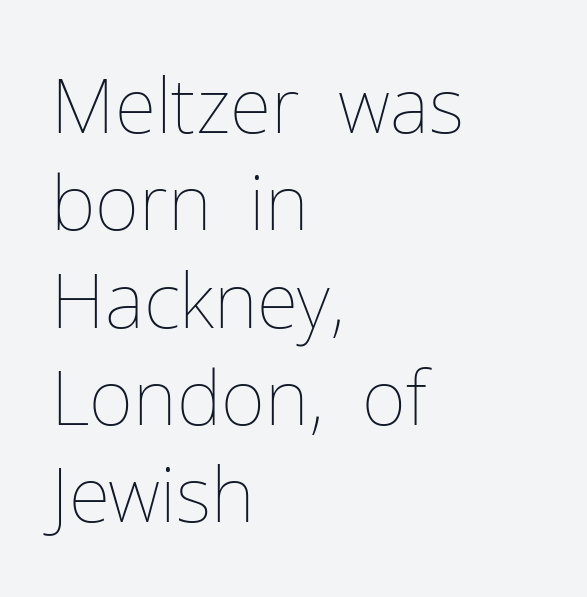
{"italic": "no", "bold": "no", "weight": "thin", "width": "normal", "stroke_contrast": "low", "x_height": "medium", "monospaced": "no", "underline": "no", "align": "left", "line_spacing": "normal", "line_spacing_ratio": 1.28, "letter_spacing": "normal", "letter_spacing_em": 0.0, "glyph_px": 76}
